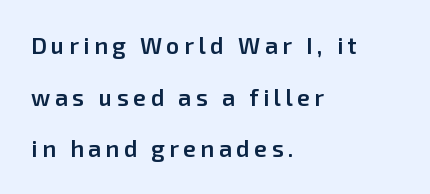
{"italic": "no", "bold": "semi", "underline": "no", "align": "left", "line_spacing": "loose", "line_spacing_ratio": 2.25, "letter_spacing": "wide", "letter_spacing_em": 0.2, "glyph_px": 23}
